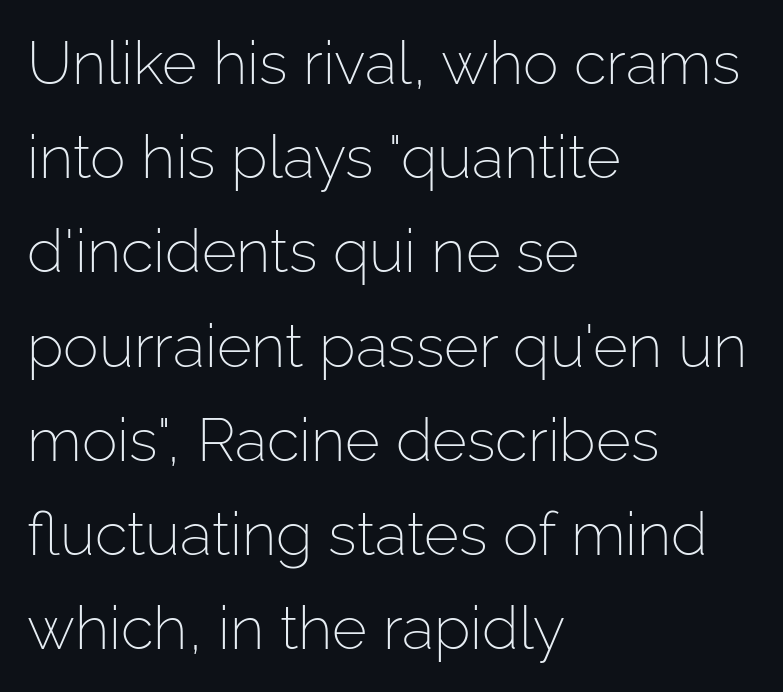
Q: Is the text bold? A: No.
Q: Is the text italic (slanted)? A: No, it is upright.
Q: Is the typeface a serif or a sans-serif typeface? A: Sans-serif.
Q: Is the text underlined? A: No.
Q: How is the paragraph aligned? A: Left-aligned.
Q: Is the spacing between letters normal or unusually wide? A: Normal.
Q: Is the spacing between lines tight, normal or loose? A: Normal.
Q: Width (condensed, normal, or wide)? A: Normal.
Q: Stroke contrast? A: Low.
Q: x-height? A: Medium.
Q: Monospaced? A: No.
